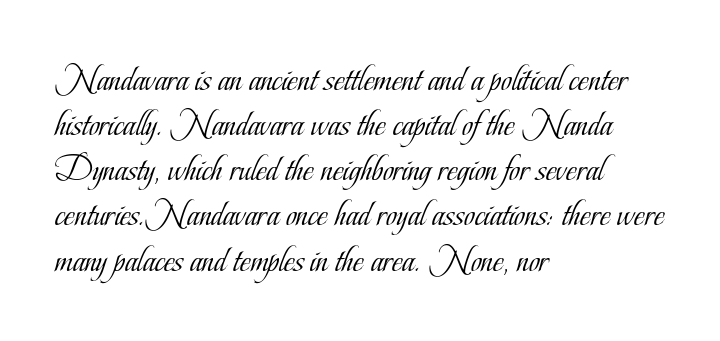
Spacing between characters is what you'd get straight out of the box. A student would call this left alignment; a typographer would say flush left, rag right. Serif or sans? Serif — the stroke terminals have little feet.
